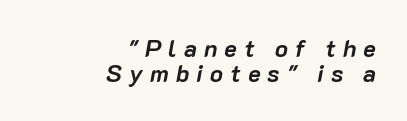
Q: Is the text bold? A: Yes.
Q: Is the text italic (slanted)? A: Yes, it leans right by about 10 degrees.
Q: Is the text underlined? A: No.
Q: How is the paragraph aligned? A: Right-aligned.
Q: Is the spacing between letters normal or unusually wide? A: Unusually wide.
Q: Is the spacing between lines tight, normal or loose? A: Tight.
